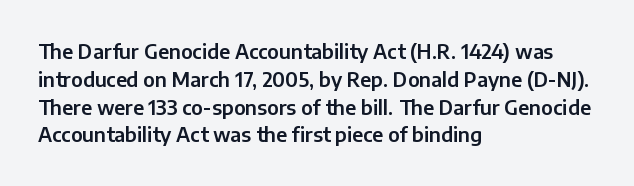
{"italic": "no", "underline": "no", "align": "left", "line_spacing": "normal", "line_spacing_ratio": 1.39, "letter_spacing": "normal", "letter_spacing_em": 0.0, "glyph_px": 20}
